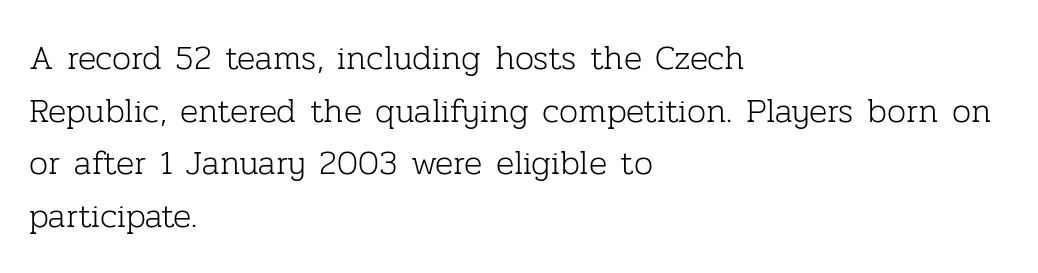
Q: Is the text bold? A: No.
Q: Is the text italic (slanted)? A: No, it is upright.
Q: Is the typeface a serif or a sans-serif typeface? A: Serif.
Q: Is the text underlined? A: No.
Q: How is the paragraph aligned? A: Left-aligned.
Q: Is the spacing between letters normal or unusually wide? A: Normal.
Q: Is the spacing between lines tight, normal or loose? A: Normal.
Q: Width (condensed, normal, or wide)? A: Normal.
Q: Stroke contrast? A: Low.
Q: x-height? A: Medium.
Q: Monospaced? A: No.
